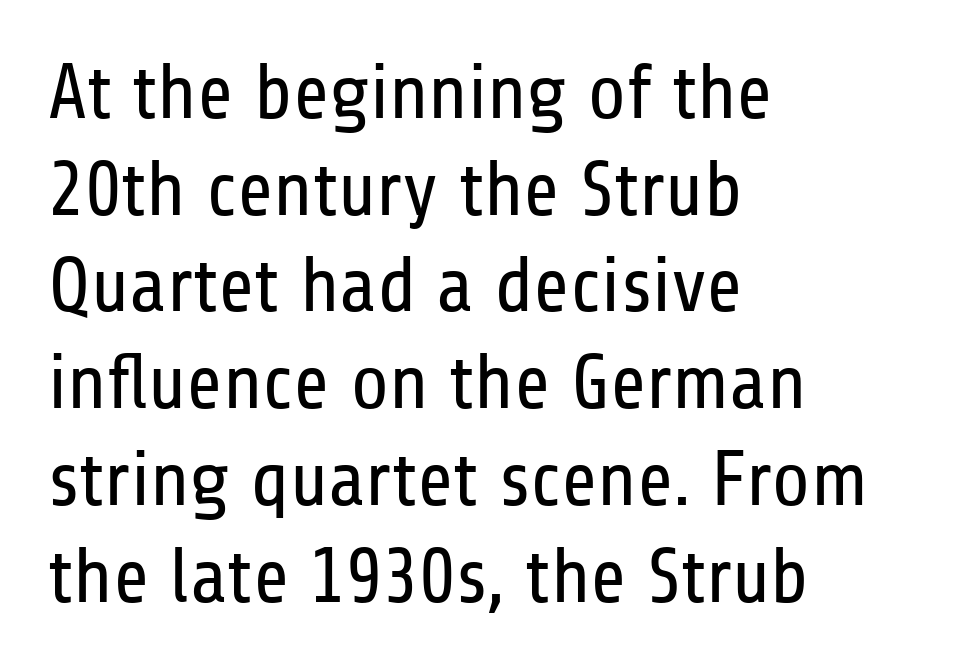
Q: Is the text bold? A: No.
Q: Is the text italic (slanted)? A: No, it is upright.
Q: Is the typeface a serif or a sans-serif typeface? A: Sans-serif.
Q: Is the text underlined? A: No.
Q: How is the paragraph aligned? A: Left-aligned.
Q: Is the spacing between letters normal or unusually wide? A: Normal.
Q: Width (condensed, normal, or wide)? A: Condensed.
Q: Stroke contrast? A: Low.
Q: x-height? A: Medium.
Q: Monospaced? A: No.
